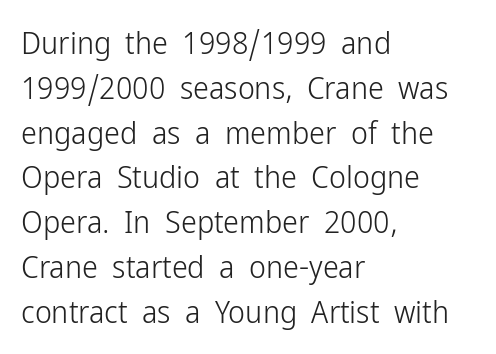
{"serif": "no", "italic": "no", "bold": "no", "weight": "light", "width": "condensed", "stroke_contrast": "low", "x_height": "medium", "monospaced": "no", "underline": "no", "align": "left", "line_spacing": "normal", "line_spacing_ratio": 1.4, "letter_spacing": "normal", "letter_spacing_em": 0.0, "glyph_px": 32}
